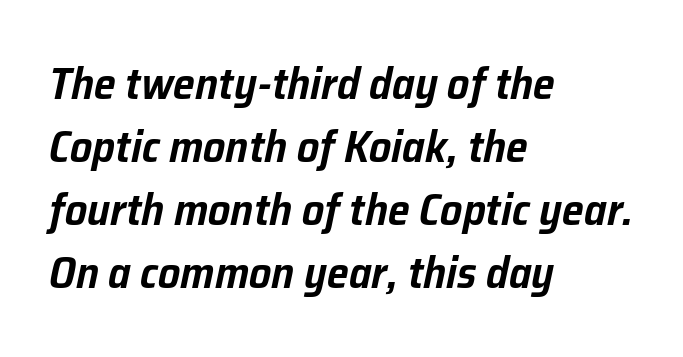
The image shows 44 px text type, italic (leaning right); set left-aligned, normal line spacing (1.43x), normal letter spacing, not underlined; low stroke contrast and a medium x-height.
